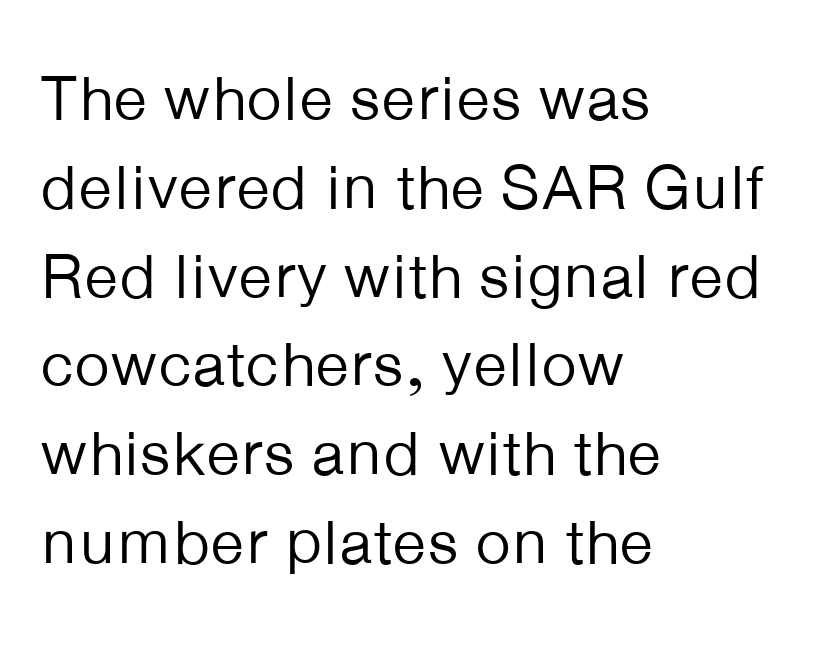
This is roman type, the default non-slanted kind. The passage shown stacks its lines at a standard gap. A typesetter would call this proportional, since set widths differ per character. The passage shown is typeset with a sans-serif family. Spacing between characters is what you'd get straight out of the box. Honestly, there is no underline to notice here at all.
